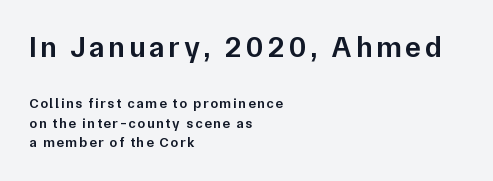
Q: Is the text bold? A: Semi-bold.
Q: Is the text italic (slanted)? A: No, it is upright.
Q: Is the typeface a serif or a sans-serif typeface? A: Sans-serif.
Q: Is the text underlined? A: No.
Q: How is the paragraph aligned? A: Left-aligned.
Q: Is the spacing between lines tight, normal or loose? A: Normal.
Q: Which block of text is set in a larger size, the first (top) or the second (bottom)? A: The first (top) one.
Q: Width (condensed, normal, or wide)? A: Normal.
Q: Stroke contrast? A: Low.
Q: x-height? A: Medium.
Q: Monospaced? A: No.
